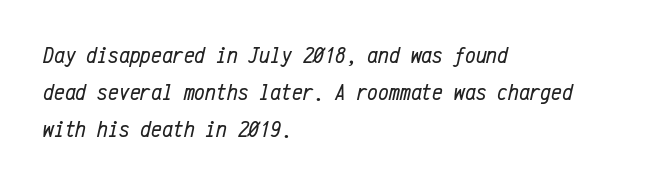
Q: Is the text bold? A: No.
Q: Is the text italic (slanted)? A: Yes, it leans right by about 12 degrees.
Q: Is the text underlined? A: No.
Q: How is the paragraph aligned? A: Left-aligned.
Q: Is the spacing between letters normal or unusually wide? A: Normal.
Q: Is the spacing between lines tight, normal or loose? A: Normal.
